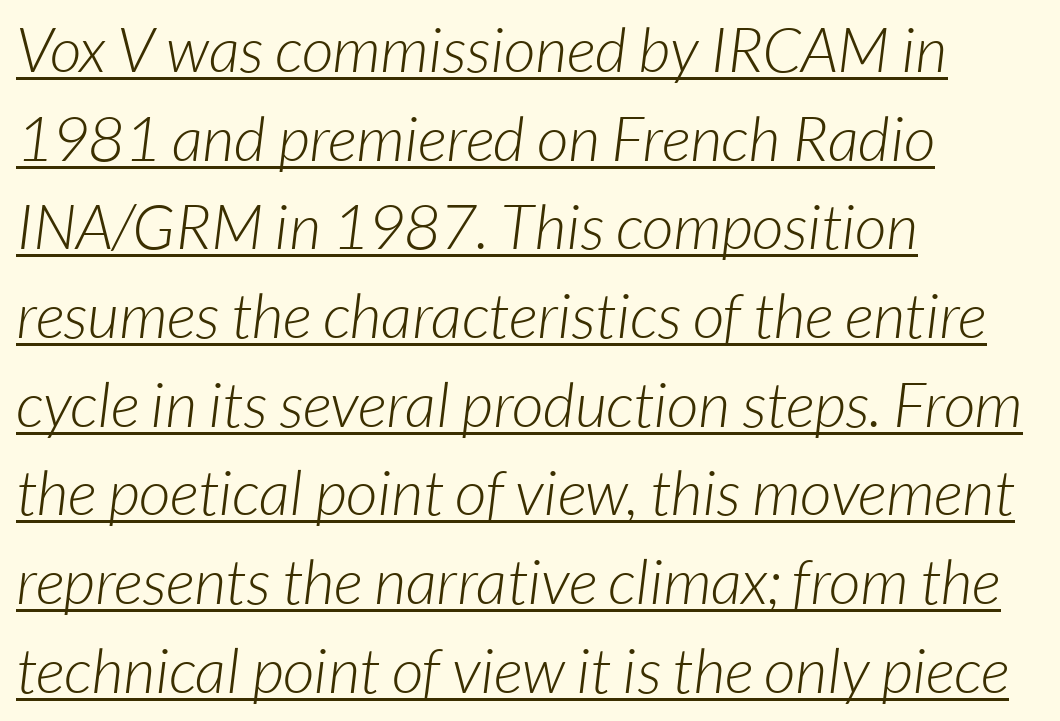
Q: Is the text bold? A: No.
Q: Is the typeface a serif or a sans-serif typeface? A: Sans-serif.
Q: Is the text underlined? A: Yes.
Q: How is the paragraph aligned? A: Left-aligned.
Q: Is the spacing between letters normal or unusually wide? A: Normal.
Q: Is the spacing between lines tight, normal or loose? A: Normal.
Q: Width (condensed, normal, or wide)? A: Normal.
Q: Stroke contrast? A: Low.
Q: x-height? A: Medium.
Q: Monospaced? A: No.
